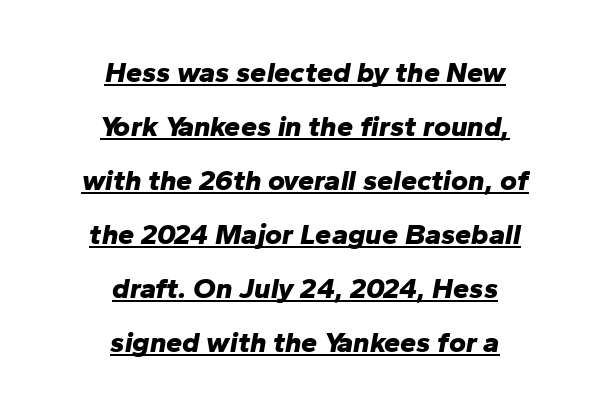
The image shows 29 px bold type, italic (leaning right); set centered, line spacing 1.86x, normal letter spacing, underlined; low stroke contrast and a medium x-height.
